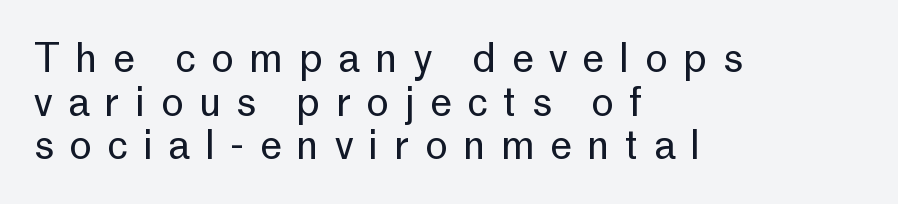
Q: Is the text bold? A: No.
Q: Is the text italic (slanted)? A: No, it is upright.
Q: Is the typeface a serif or a sans-serif typeface? A: Sans-serif.
Q: Is the text underlined? A: No.
Q: How is the paragraph aligned? A: Left-aligned.
Q: Is the spacing between letters normal or unusually wide? A: Unusually wide.
Q: Is the spacing between lines tight, normal or loose? A: Tight.
Q: Width (condensed, normal, or wide)? A: Normal.
Q: Stroke contrast? A: Low.
Q: x-height? A: Medium.
Q: Monospaced? A: No.
